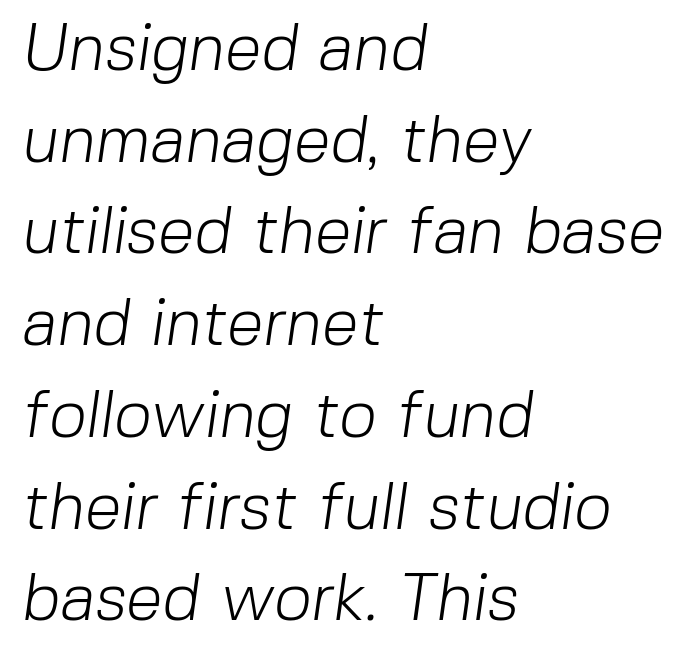
{"serif": "no", "bold": "no", "weight": "light", "width": "normal", "stroke_contrast": "low", "x_height": "medium", "monospaced": "no", "underline": "no", "align": "left", "line_spacing": "normal", "line_spacing_ratio": 1.39, "letter_spacing": "normal", "letter_spacing_em": 0.0, "glyph_px": 66}
